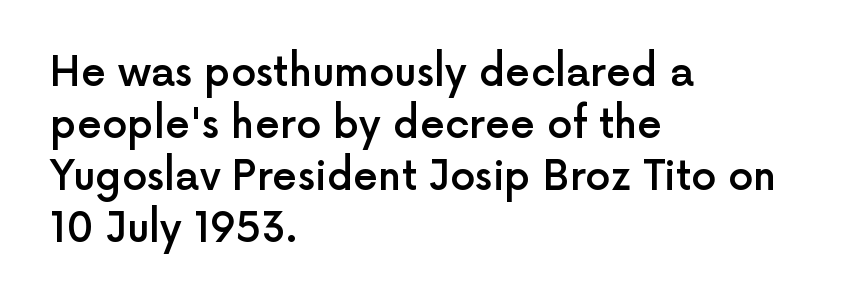
Short and long lines alike share a common starting point at left. The foot of each line stays bare and open. The vertical gap from one line to the next is medium. If you drew a line through each stem, it would be perfectly vertical. Looks like regular typesetting: each glyph gets only the width it needs.
